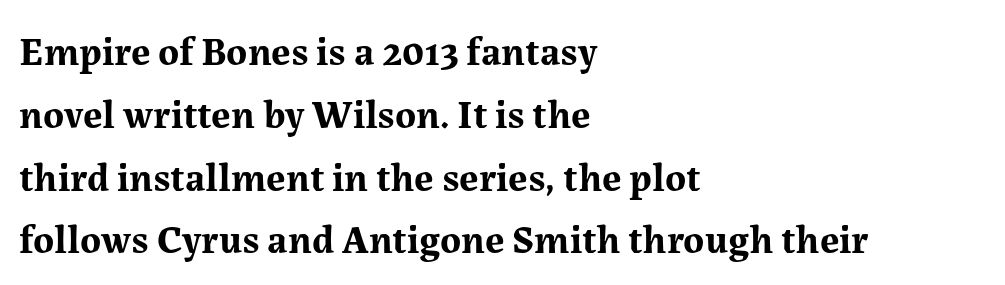
The image shows 40 px bold serif type, upright; set left-aligned, normal line spacing (1.57x), normal letter spacing, not underlined; medium stroke contrast and a medium x-height.
